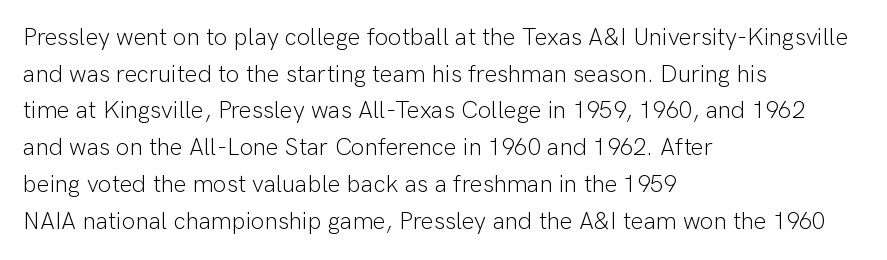
{"italic": "no", "bold": "no", "underline": "no", "align": "left", "line_spacing": "normal", "line_spacing_ratio": 1.53, "letter_spacing": "normal", "letter_spacing_em": 0.0, "glyph_px": 24}
